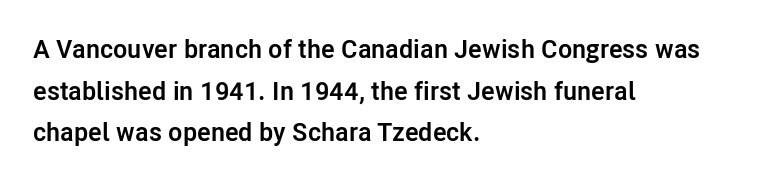
{"italic": "no", "bold": "yes", "underline": "no", "align": "left", "line_spacing": "normal", "line_spacing_ratio": 1.6, "letter_spacing": "normal", "letter_spacing_em": 0.0, "glyph_px": 26}
